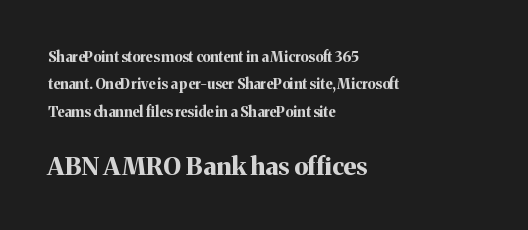
Q: Is the text bold? A: Yes.
Q: Is the text italic (slanted)? A: No, it is upright.
Q: Is the text underlined? A: No.
Q: How is the paragraph aligned? A: Left-aligned.
Q: Is the spacing between letters normal or unusually wide? A: Normal.
Q: Is the spacing between lines tight, normal or loose? A: Loose.
Q: Which block of text is set in a larger size, the first (top) or the second (bottom)? A: The second (bottom) one.
